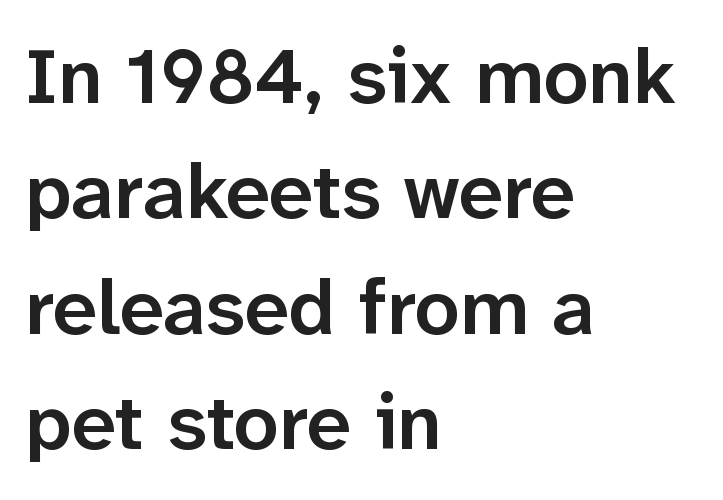
Here the designer chose a conventional face with non-uniform glyph widths. Reading down the column, the eye jumps a familiar distance to each next line. The rendering anchors every line to the left-hand side. Look at the stroke-to-counter ratio: somewhat heavy, a semibold. What stands out about the letter spacing? Nothing — it is the standard amount. The lettering holds an erect, upright posture throughout.
